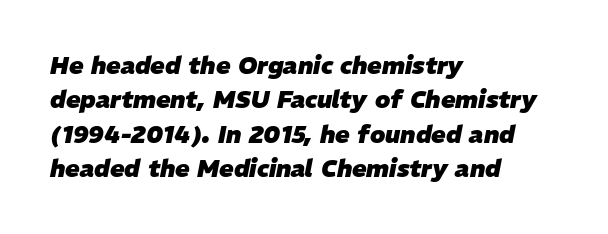
Q: Is the text bold? A: Yes.
Q: Is the text italic (slanted)? A: Yes, it leans right by about 11 degrees.
Q: Is the text underlined? A: No.
Q: How is the paragraph aligned? A: Left-aligned.
Q: Is the spacing between letters normal or unusually wide? A: Normal.
Q: Is the spacing between lines tight, normal or loose? A: Normal.
